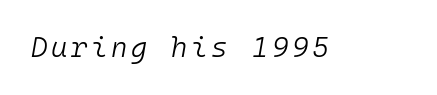
The image shows 28 px light type, italic (leaning right), monospaced; set not underlined; low stroke contrast and a medium x-height.
